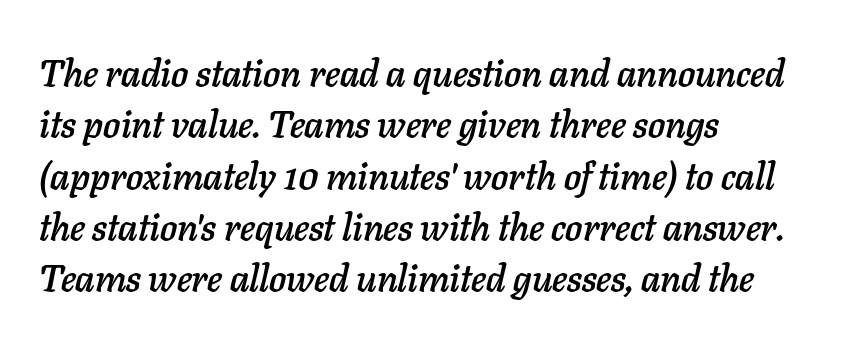
The image shows 38 px text type, italic (leaning right); set left-aligned, normal line spacing (1.35x), normal letter spacing, not underlined; low stroke contrast and a medium x-height.
